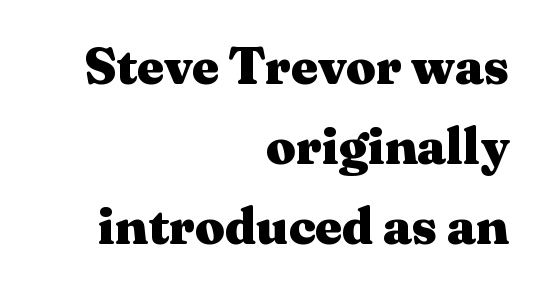
Posture: upright roman. Look at the stroke-to-counter ratio: heavy, a bold. One glance says typical: line gaps are just what's usual. Here the glyphs are tracked normally, forming tight word shapes. Think of a printed novel: that variable character pitch is what you see here. Typographically, this falls in the serif category.
